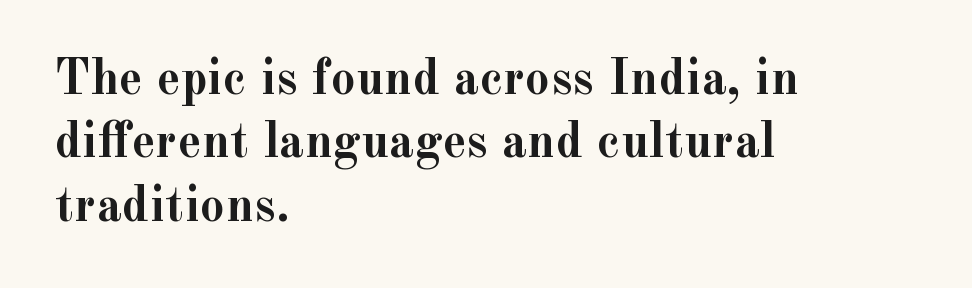
{"serif": "yes", "italic": "no", "bold": "yes", "weight": "semibold", "width": "normal", "x_height": "small", "monospaced": "no", "underline": "no", "align": "left", "line_spacing": "normal", "line_spacing_ratio": 1.27, "letter_spacing": "normal", "letter_spacing_em": 0.0, "glyph_px": 50}
